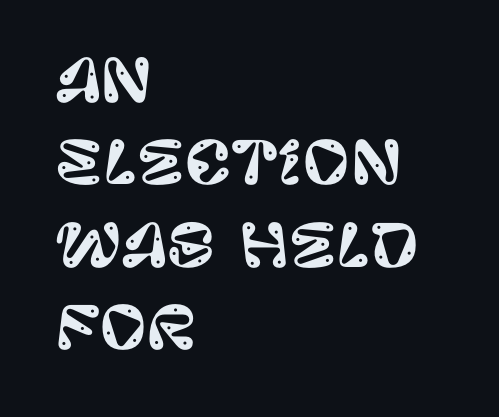
The image shows 58 px sans-serif type; set left-aligned, normal line spacing (1.42x), normal letter spacing, not underlined; low stroke contrast and a large x-height.
